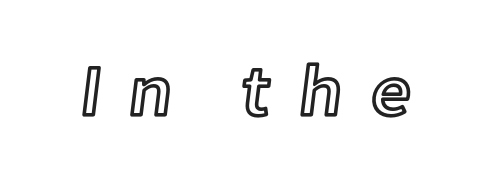
Q: Is the text italic (slanted)? A: Yes.
Q: Is the text underlined? A: No.
Q: Is the spacing between letters normal or unusually wide? A: Unusually wide.
Q: Width (condensed, normal, or wide)? A: Normal.
Q: x-height? A: Medium.
Q: Monospaced? A: No.
